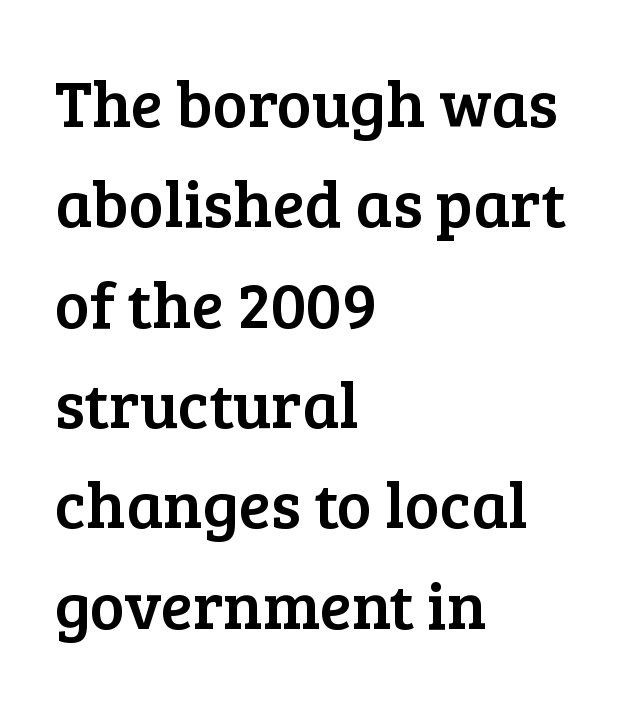
Q: Is the text italic (slanted)? A: No, it is upright.
Q: Is the typeface a serif or a sans-serif typeface? A: Serif.
Q: Is the text underlined? A: No.
Q: How is the paragraph aligned? A: Left-aligned.
Q: Is the spacing between letters normal or unusually wide? A: Normal.
Q: Is the spacing between lines tight, normal or loose? A: Normal.
Q: Width (condensed, normal, or wide)? A: Normal.
Q: Stroke contrast? A: Low.
Q: x-height? A: Medium.
Q: Monospaced? A: No.
